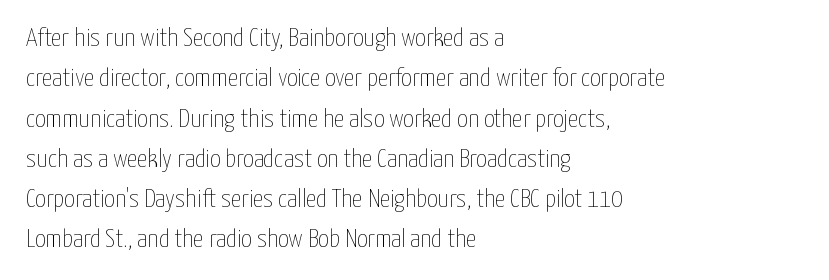
Check the space under the baseline: it is left empty. The type sits square on the baseline with zero lean. Line spacing here is normal. Casual observation: everything's shoved over to the left. Honestly, the letter spacing is just normal — you wouldn't notice it.
